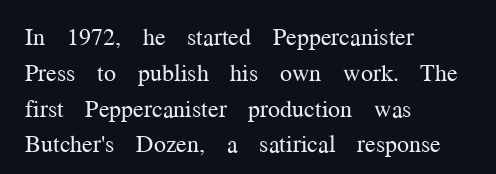
Q: Is the text bold? A: No.
Q: Is the text italic (slanted)? A: No, it is upright.
Q: Is the text underlined? A: No.
Q: How is the paragraph aligned? A: Left-aligned.
Q: Is the spacing between letters normal or unusually wide? A: Normal.
Q: Is the spacing between lines tight, normal or loose? A: Normal.
